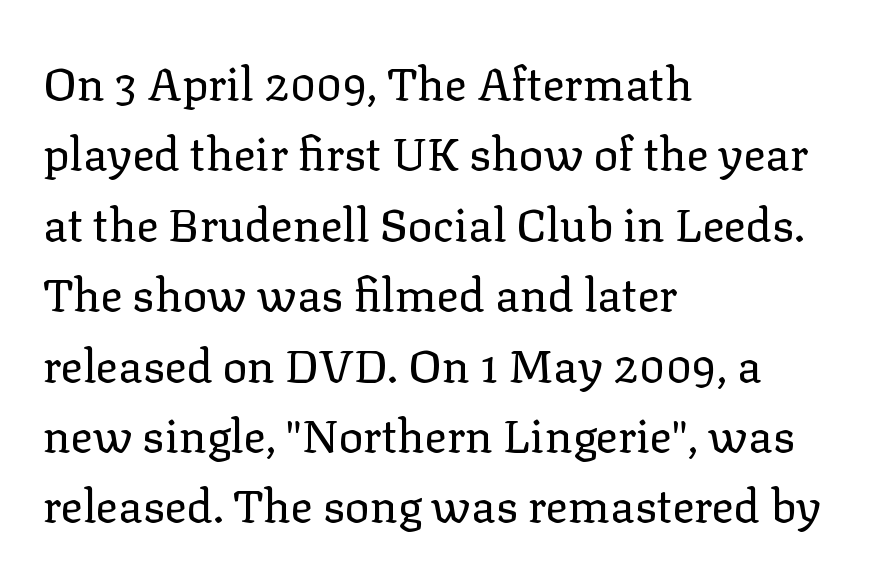
The image shows 46 px regular-weight serif type, upright; set left-aligned, normal line spacing (1.53x), normal letter spacing, not underlined; low stroke contrast and a medium x-height.
